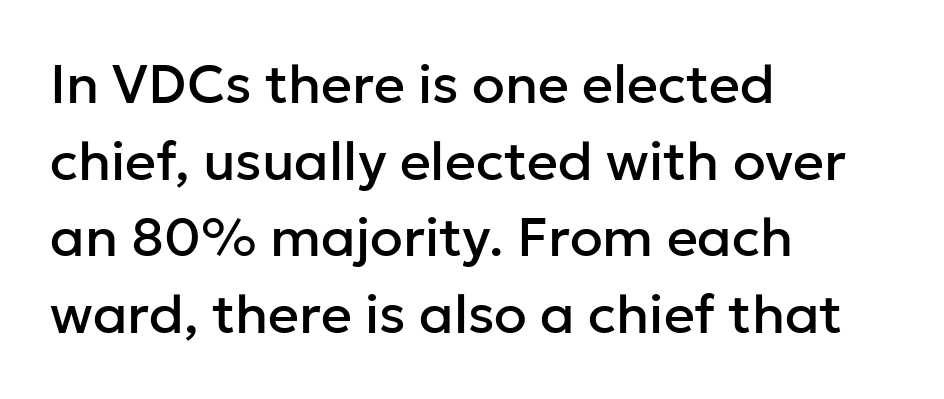
In terms of posture, this sample is upright. Words appear dense and cohesive because spacing is normal. Every row of glyphs begins at an identical x-position on the left. Baseline-to-baseline distance is the conventional proportion of letter height. The face used here is a sans, in the tradition of grotesques and geometrics.
